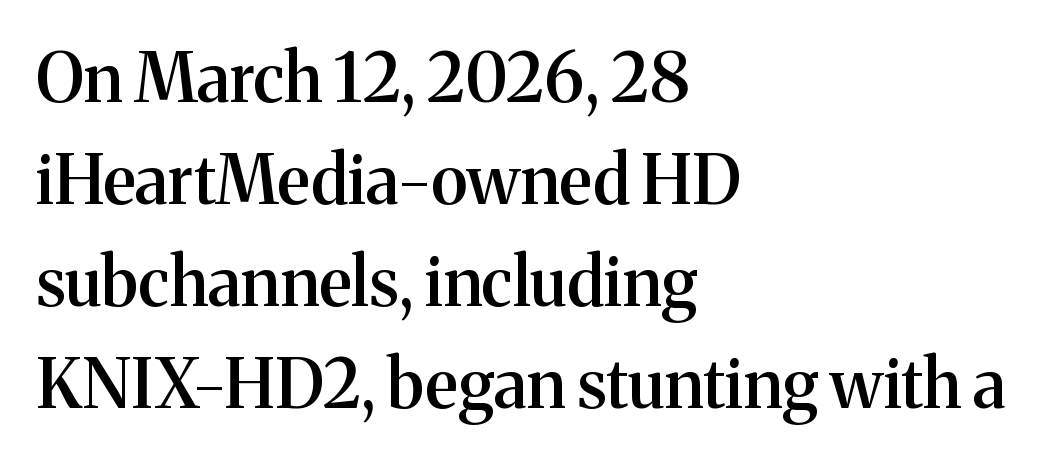
{"serif": "yes", "italic": "no", "bold": "semi", "weight": "semibold", "width": "normal", "stroke_contrast": "medium", "x_height": "medium", "monospaced": "no", "underline": "no", "align": "left", "line_spacing": "normal", "line_spacing_ratio": 1.52, "letter_spacing": "normal", "letter_spacing_em": 0.0, "glyph_px": 67}
